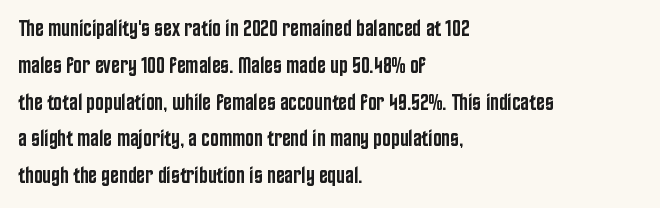
The image shows 23 px text type, upright; set left-aligned, normal line spacing (1.6x), normal letter spacing, not underlined.
